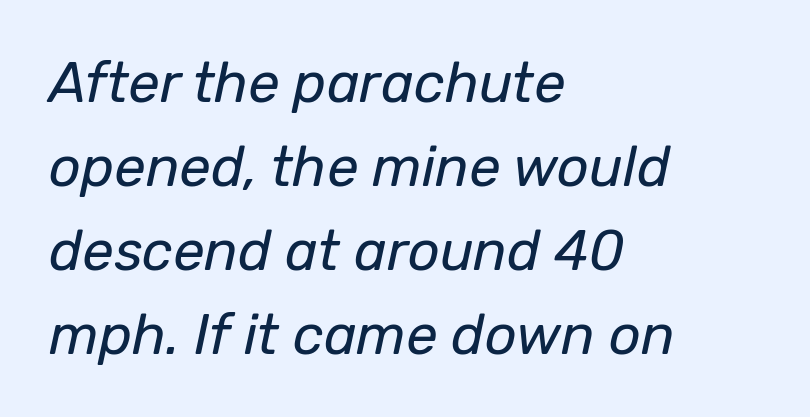
{"italic": "yes", "lean": "right", "slant_degrees": 12, "bold": "no", "weight": "regular", "width": "normal", "stroke_contrast": "low", "x_height": "medium", "monospaced": "no", "underline": "no", "align": "left", "line_spacing": "normal", "line_spacing_ratio": 1.5, "letter_spacing": "normal", "letter_spacing_em": 0.0, "glyph_px": 56}
